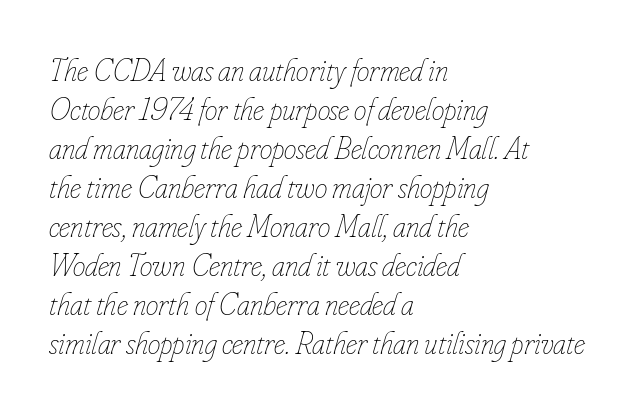
The image shows 32 px thin, condensed type, italic (leaning right); set left-aligned, line spacing 1.22x, normal letter spacing, not underlined; low stroke contrast and a small x-height.
